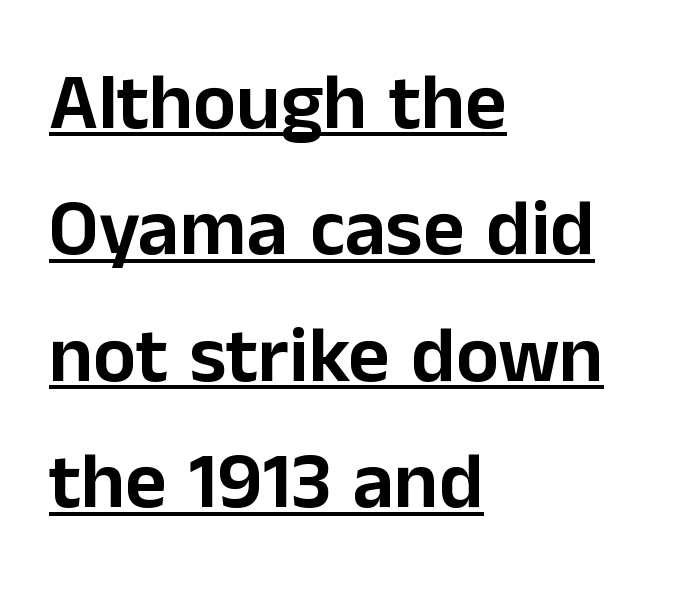
Emphasis is given by a line drawn under the lettering. How are the letters spaced? Ordinarily, with no added tracking. The face used here is proportionally spaced, like ordinary book or web type. Short and long lines alike share a common starting point at left. This sample uses an upright cut, with every glyph sitting square on the baseline. This sample keeps an unexceptional amount of space between lines.
